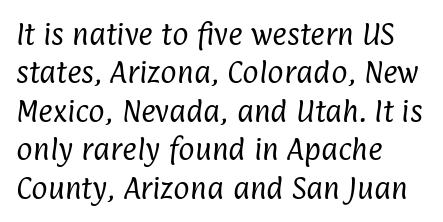
Q: Is the text bold? A: No.
Q: Is the text underlined? A: No.
Q: How is the paragraph aligned? A: Left-aligned.
Q: Is the spacing between letters normal or unusually wide? A: Normal.
Q: Is the spacing between lines tight, normal or loose? A: Normal.
